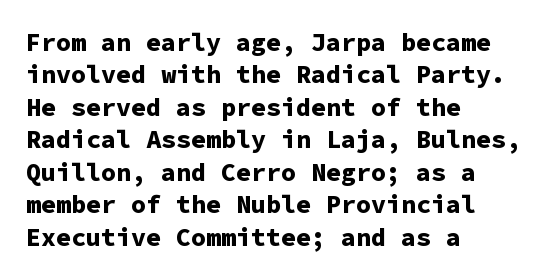
Q: Is the text bold? A: Yes.
Q: Is the text italic (slanted)? A: No, it is upright.
Q: Is the text underlined? A: No.
Q: How is the paragraph aligned? A: Left-aligned.
Q: Is the spacing between letters normal or unusually wide? A: Normal.
Q: Is the spacing between lines tight, normal or loose? A: Normal.
